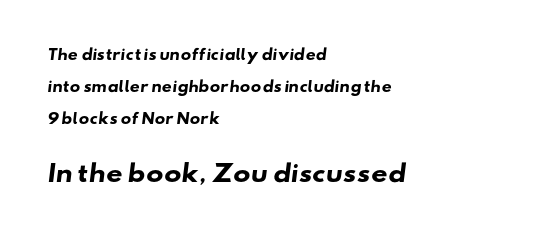
The image shows 23 px bold type; set left-aligned, loose line spacing (2.27x), normal letter spacing, not underlined; the second (bottom) block is 1.64x larger.
